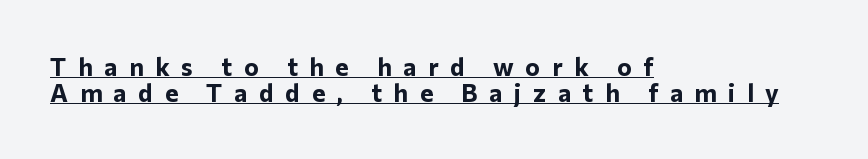
Q: Is the text bold? A: Yes.
Q: Is the text italic (slanted)? A: No, it is upright.
Q: Is the text underlined? A: Yes.
Q: How is the paragraph aligned? A: Left-aligned.
Q: Is the spacing between letters normal or unusually wide? A: Unusually wide.
Q: Is the spacing between lines tight, normal or loose? A: Tight.
